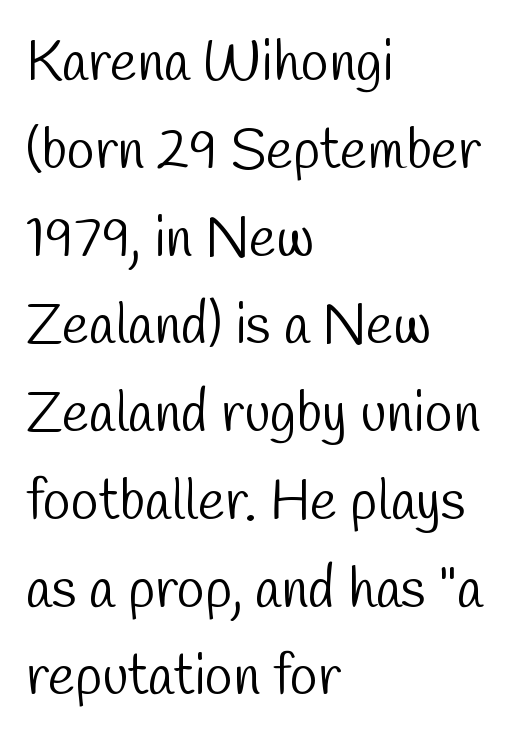
The image shows 57 px light, condensed sans-serif type; set left-aligned, normal line spacing (1.54x), normal letter spacing, not underlined; low stroke contrast and a medium x-height.
